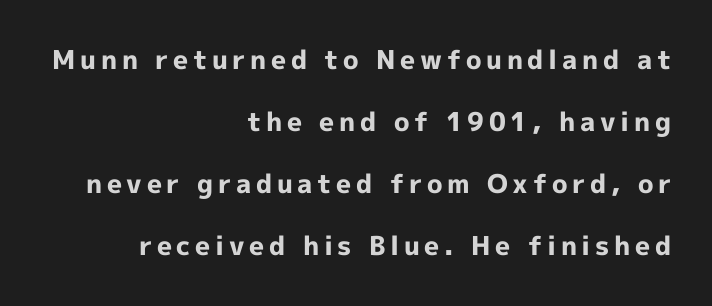
Q: Is the text bold? A: Yes.
Q: Is the text italic (slanted)? A: No, it is upright.
Q: Is the text underlined? A: No.
Q: How is the paragraph aligned? A: Right-aligned.
Q: Is the spacing between lines tight, normal or loose? A: Loose.
